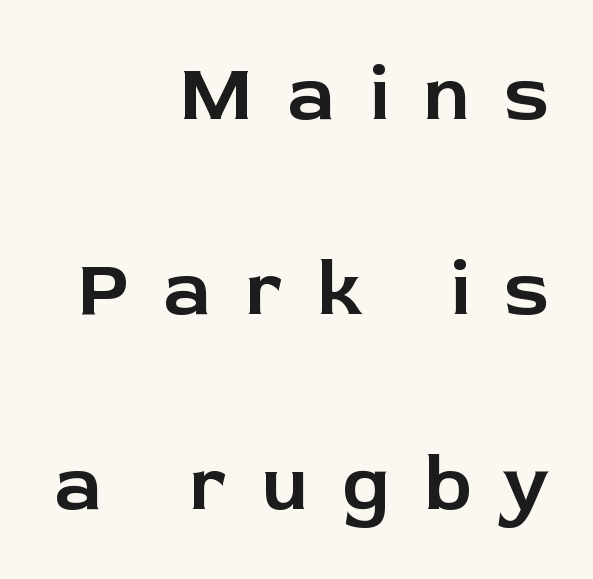
Q: Is the text italic (slanted)? A: No, it is upright.
Q: Is the typeface a serif or a sans-serif typeface? A: Sans-serif.
Q: Is the text underlined? A: No.
Q: How is the paragraph aligned? A: Right-aligned.
Q: Is the spacing between letters normal or unusually wide? A: Unusually wide.
Q: Is the spacing between lines tight, normal or loose? A: Loose.
Q: Width (condensed, normal, or wide)? A: Normal.
Q: Stroke contrast? A: Low.
Q: x-height? A: Medium.
Q: Monospaced? A: No.
